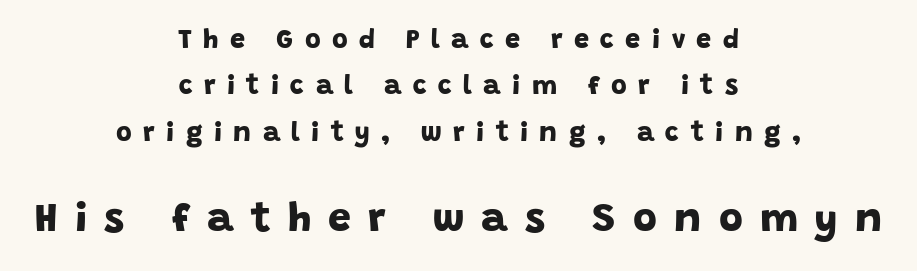
The image shows 41 px bold sans-serif type; set centered, line spacing 1.72x, unusually wide letter spacing (+0.42 em), not underlined; the second (bottom) block is 1.52x larger; low stroke contrast and a large x-height.
